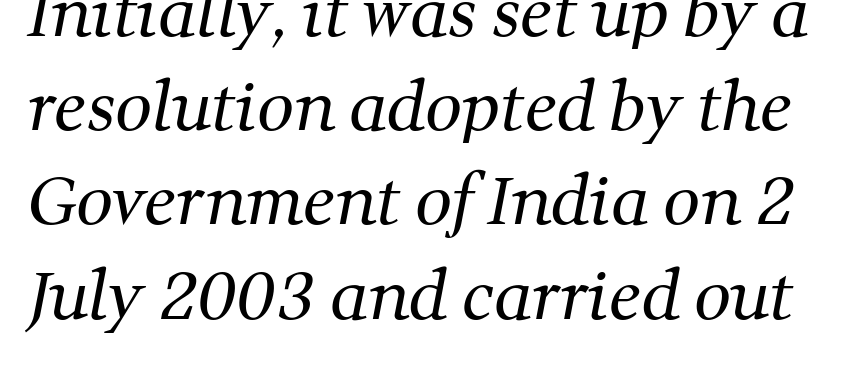
The image shows 65 px regular-weight serif type; set normal line spacing (1.45x), normal letter spacing, not underlined; medium stroke contrast and a medium x-height.
